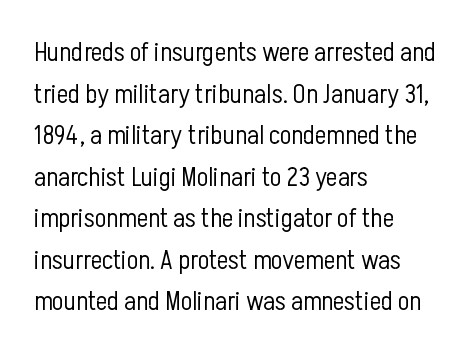
Q: Is the text bold? A: No.
Q: Is the text italic (slanted)? A: No, it is upright.
Q: Is the text underlined? A: No.
Q: How is the paragraph aligned? A: Left-aligned.
Q: Is the spacing between letters normal or unusually wide? A: Normal.
Q: Is the spacing between lines tight, normal or loose? A: Normal.
